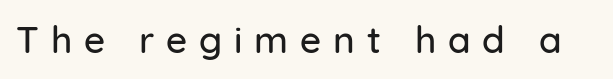
Q: Is the text italic (slanted)? A: No, it is upright.
Q: Is the typeface a serif or a sans-serif typeface? A: Sans-serif.
Q: Is the text underlined? A: No.
Q: Is the spacing between letters normal or unusually wide? A: Unusually wide.
Q: Width (condensed, normal, or wide)? A: Normal.
Q: Stroke contrast? A: Low.
Q: x-height? A: Medium.
Q: Monospaced? A: No.
